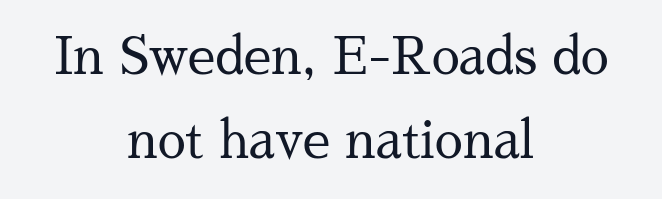
Q: Is the text bold? A: No.
Q: Is the text italic (slanted)? A: No, it is upright.
Q: Is the typeface a serif or a sans-serif typeface? A: Serif.
Q: Is the text underlined? A: No.
Q: How is the paragraph aligned? A: Centered.
Q: Is the spacing between letters normal or unusually wide? A: Normal.
Q: Is the spacing between lines tight, normal or loose? A: Normal.
Q: Width (condensed, normal, or wide)? A: Normal.
Q: Stroke contrast? A: Medium.
Q: x-height? A: Medium.
Q: Monospaced? A: No.
